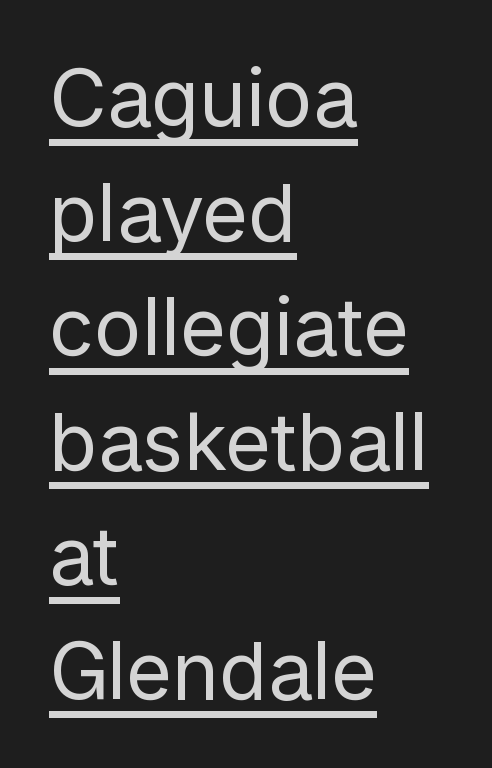
The image shows 79 px regular-weight sans-serif type, upright; set left-aligned, normal line spacing (1.45x), normal letter spacing, underlined; low stroke contrast and a medium x-height.
